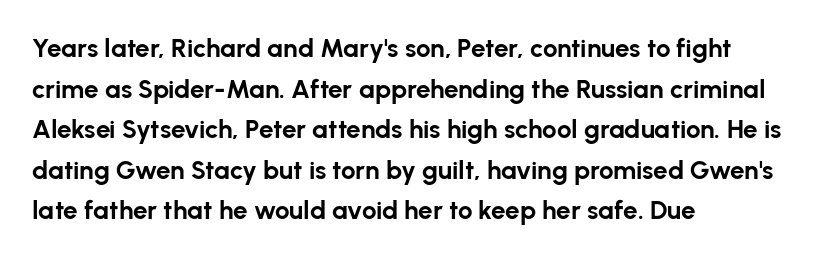
Q: Is the text bold? A: Yes.
Q: Is the text italic (slanted)? A: No, it is upright.
Q: Is the text underlined? A: No.
Q: How is the paragraph aligned? A: Left-aligned.
Q: Is the spacing between letters normal or unusually wide? A: Normal.
Q: Is the spacing between lines tight, normal or loose? A: Normal.
